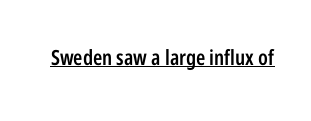
Q: Is the text bold? A: Semi-bold.
Q: Is the text italic (slanted)? A: No, it is upright.
Q: Is the text underlined? A: Yes.
Q: Is the spacing between letters normal or unusually wide? A: Normal.
